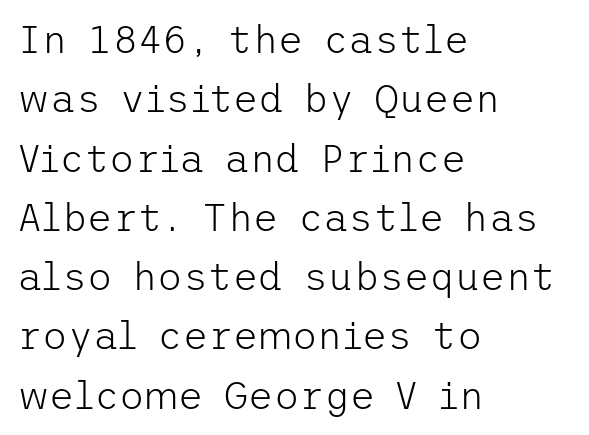
{"serif": "no", "italic": "no", "bold": "no", "weight": "light", "width": "normal", "stroke_contrast": "low", "x_height": "medium", "underline": "no", "align": "left", "line_spacing": "normal", "line_spacing_ratio": 1.52, "letter_spacing": "normal", "letter_spacing_em": 0.0, "glyph_px": 39}
